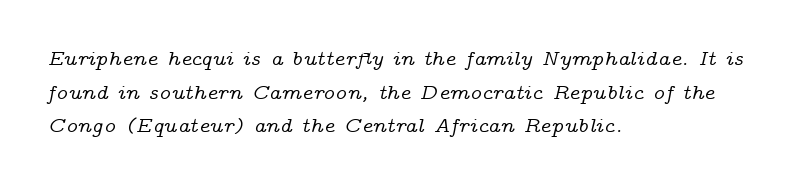
Slant detected: the letters are inclined. You could call the tracking neutral — neither tight nor loose. The rows are spaced the way most documents space them. Descenders are the only things crossing below the line. Visually the block forms a straight wall on the left and a jagged coastline on the right.
